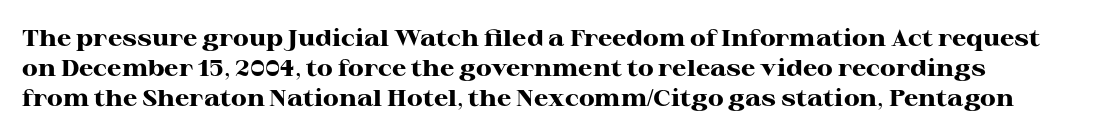
Q: Is the text bold? A: Yes.
Q: Is the text italic (slanted)? A: No, it is upright.
Q: Is the text underlined? A: No.
Q: Is the spacing between letters normal or unusually wide? A: Normal.
Q: Is the spacing between lines tight, normal or loose? A: Normal.
